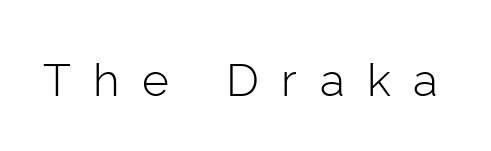
{"serif": "no", "italic": "no", "bold": "no", "weight": "light", "width": "normal", "stroke_contrast": "low", "x_height": "medium", "monospaced": "no", "underline": "no", "letter_spacing": "wide", "letter_spacing_em": 0.49, "glyph_px": 46}
